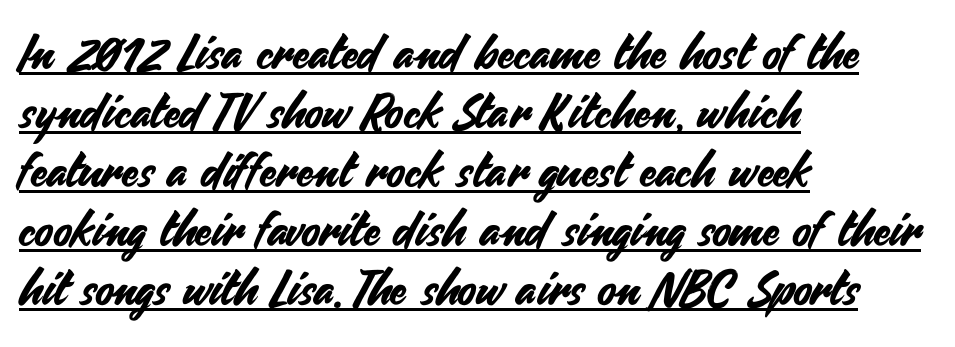
Q: Is the text italic (slanted)? A: Yes.
Q: Is the typeface a serif or a sans-serif typeface? A: Sans-serif.
Q: Is the text underlined? A: Yes.
Q: How is the paragraph aligned? A: Left-aligned.
Q: Is the spacing between letters normal or unusually wide? A: Normal.
Q: Width (condensed, normal, or wide)? A: Normal.
Q: Stroke contrast? A: Medium.
Q: x-height? A: Small.
Q: Monospaced? A: No.
